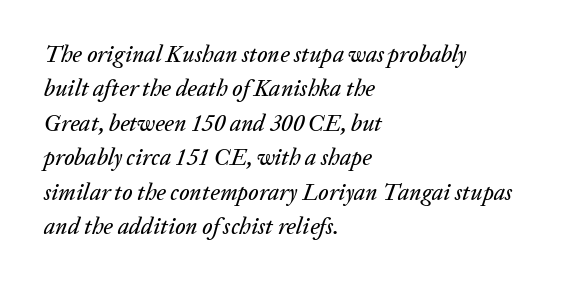
{"italic": "yes", "lean": "right", "slant_degrees": 20, "underline": "no", "align": "left", "line_spacing": "normal", "line_spacing_ratio": 1.5, "letter_spacing": "normal", "letter_spacing_em": 0.0, "glyph_px": 23}
